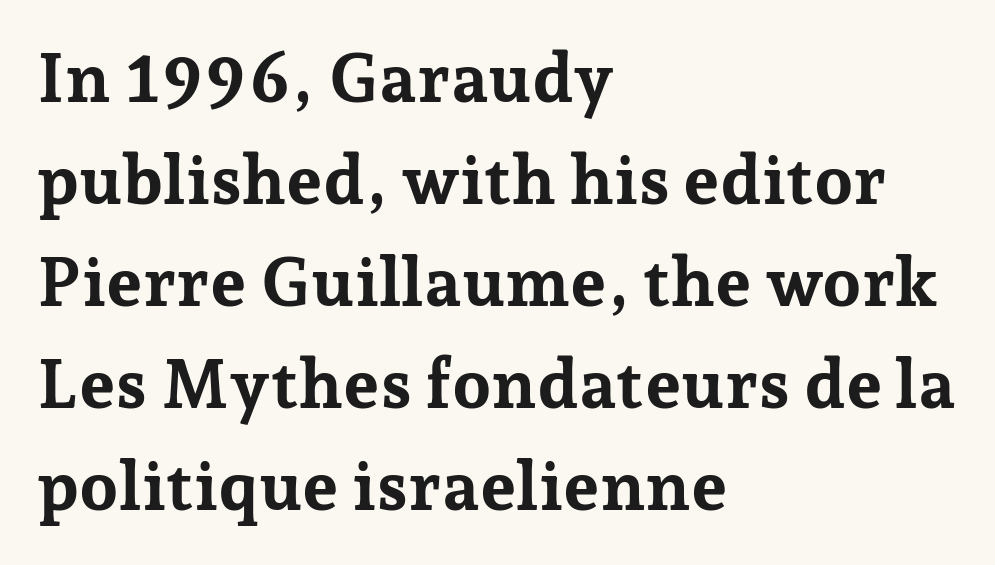
{"serif": "yes", "italic": "no", "bold": "yes", "weight": "bold", "width": "normal", "stroke_contrast": "low", "x_height": "medium", "monospaced": "no", "underline": "no", "align": "left", "line_spacing": "normal", "line_spacing_ratio": 1.48, "letter_spacing": "normal", "letter_spacing_em": 0.0, "glyph_px": 69}
